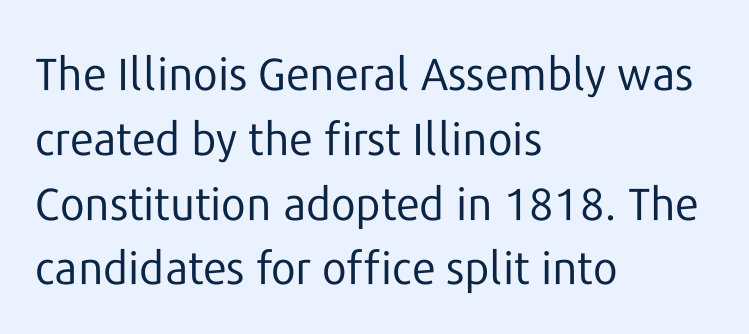
{"serif": "no", "italic": "no", "bold": "no", "weight": "regular", "width": "normal", "stroke_contrast": "low", "x_height": "medium", "monospaced": "no", "underline": "no", "align": "left", "line_spacing": "normal", "line_spacing_ratio": 1.44, "letter_spacing": "normal", "letter_spacing_em": 0.0, "glyph_px": 45}
